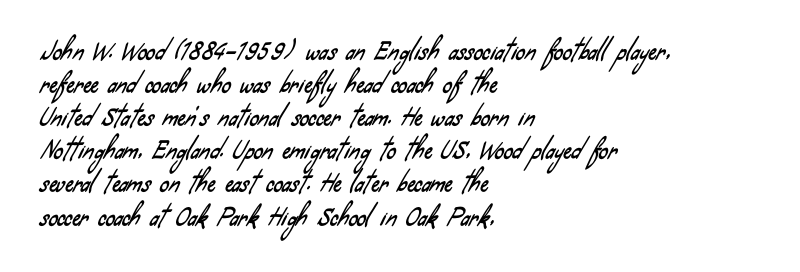
The image shows 23 px text type; set left-aligned, normal line spacing (1.44x), normal letter spacing, not underlined.
